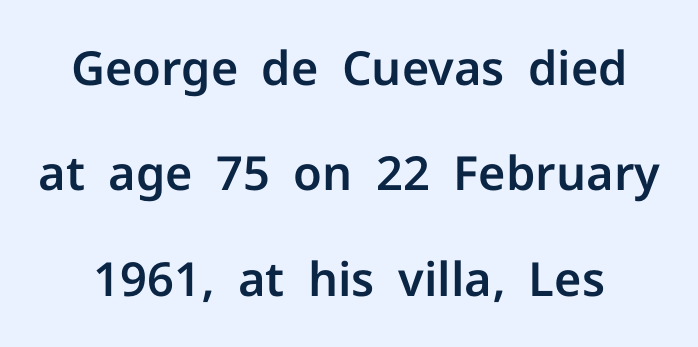
The image shows 47 px sans-serif type, upright; set loose line spacing (2.24x), normal letter spacing, not underlined; low stroke contrast and a medium x-height.
